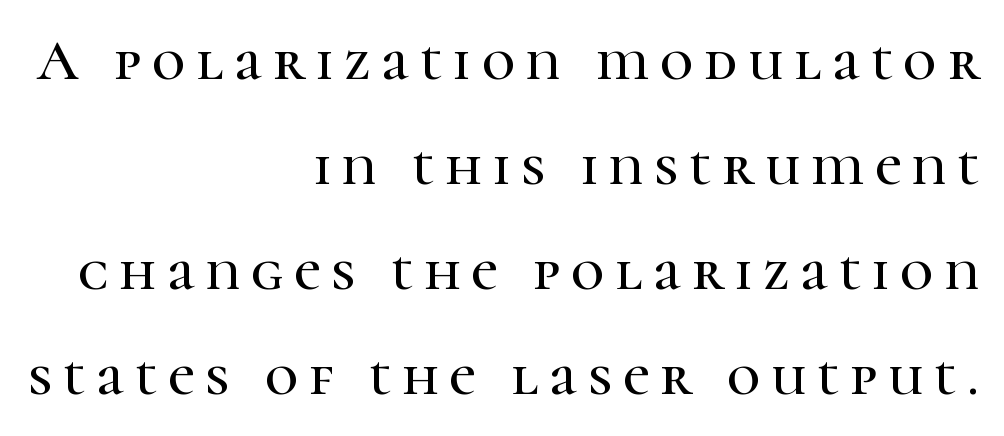
Q: Is the text italic (slanted)? A: No, it is upright.
Q: Is the typeface a serif or a sans-serif typeface? A: Serif.
Q: Is the text underlined? A: No.
Q: How is the paragraph aligned? A: Right-aligned.
Q: Width (condensed, normal, or wide)? A: Normal.
Q: Stroke contrast? A: High.
Q: x-height? A: Medium.
Q: Monospaced? A: No.
